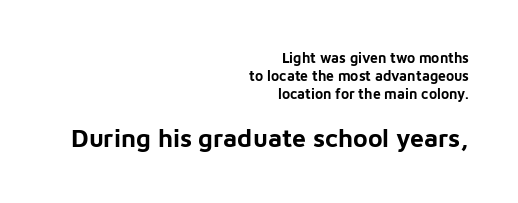
The image shows 25 px bold type, upright; set right-aligned, normal line spacing (1.27x), normal letter spacing, not underlined; the second (bottom) block is 1.79x larger.
